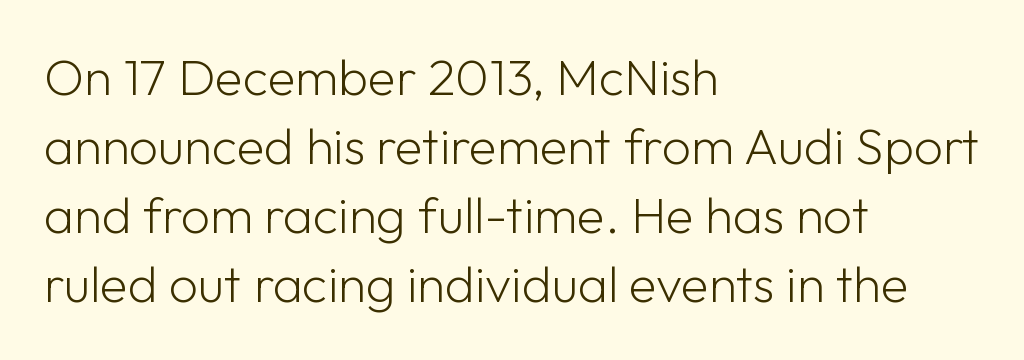
{"serif": "no", "italic": "no", "bold": "no", "weight": "light", "width": "normal", "stroke_contrast": "low", "x_height": "medium", "monospaced": "no", "underline": "no", "align": "left", "line_spacing": "normal", "line_spacing_ratio": 1.35, "letter_spacing": "normal", "letter_spacing_em": 0.0, "glyph_px": 51}
